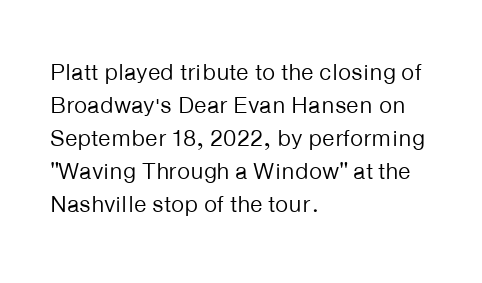
Honestly, the row spacing looks completely unremarkable. Caption: face not bold, strokes unweighted. Posture: vertical. This rendering features lettering with no underline. The setting favours the left margin, as ordinary paragraphs usually do.
